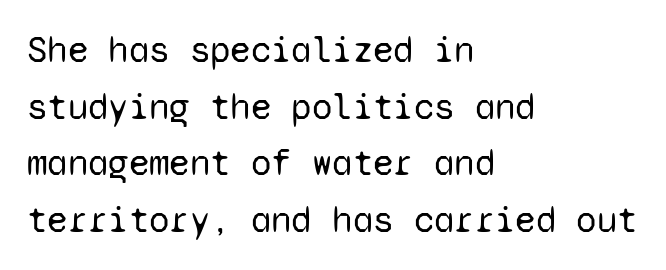
Q: Is the text bold? A: No.
Q: Is the text italic (slanted)? A: No, it is upright.
Q: Is the typeface a serif or a sans-serif typeface? A: Sans-serif.
Q: Is the text underlined? A: No.
Q: How is the paragraph aligned? A: Left-aligned.
Q: Is the spacing between letters normal or unusually wide? A: Normal.
Q: Is the spacing between lines tight, normal or loose? A: Normal.
Q: Width (condensed, normal, or wide)? A: Normal.
Q: Stroke contrast? A: Low.
Q: x-height? A: Medium.
Q: Monospaced? A: Yes.
